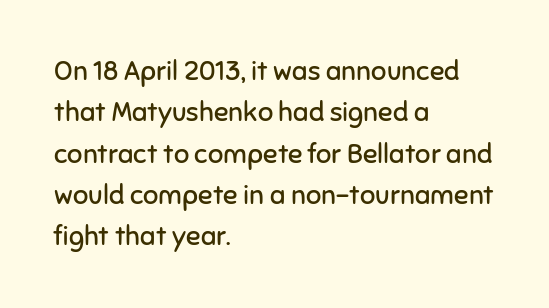
In terms of leading, this rendering sits right in the middle. The lettering stays uniformly vertical, giving the passage a roman look. Decoration check: the copy has no underline. The passage shown is not bold in any degree. How are the letters spaced? Ordinarily, with no added tracking.
